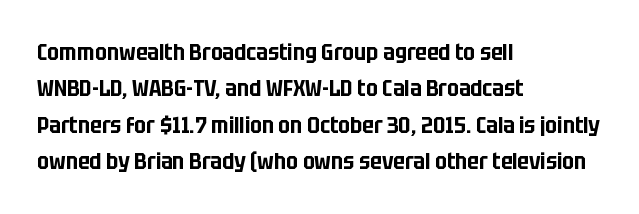
Q: Is the text italic (slanted)? A: No, it is upright.
Q: Is the text underlined? A: No.
Q: How is the paragraph aligned? A: Left-aligned.
Q: Is the spacing between letters normal or unusually wide? A: Normal.
Q: Is the spacing between lines tight, normal or loose? A: Normal.
